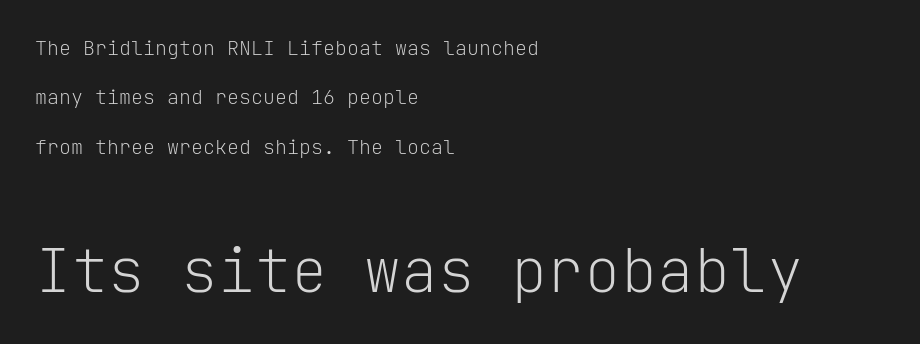
Q: Is the text bold? A: No.
Q: Is the text italic (slanted)? A: No, it is upright.
Q: Is the typeface a serif or a sans-serif typeface? A: Sans-serif.
Q: Is the text underlined? A: No.
Q: How is the paragraph aligned? A: Left-aligned.
Q: Is the spacing between letters normal or unusually wide? A: Normal.
Q: Is the spacing between lines tight, normal or loose? A: Loose.
Q: Which block of text is set in a larger size, the first (top) or the second (bottom)? A: The second (bottom) one.
Q: Width (condensed, normal, or wide)? A: Normal.
Q: Stroke contrast? A: Low.
Q: x-height? A: Medium.
Q: Monospaced? A: Yes.
